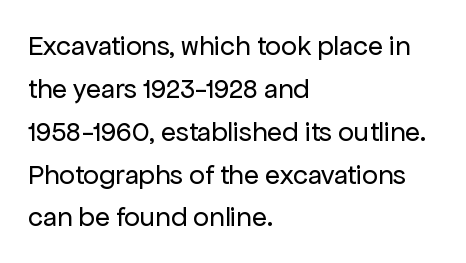
{"serif": "no", "italic": "no", "bold": "no", "weight": "regular", "width": "normal", "stroke_contrast": "low", "x_height": "medium", "monospaced": "no", "underline": "no", "align": "left", "line_spacing": "normal", "line_spacing_ratio": 1.53, "letter_spacing": "normal", "letter_spacing_em": 0.0, "glyph_px": 28}
